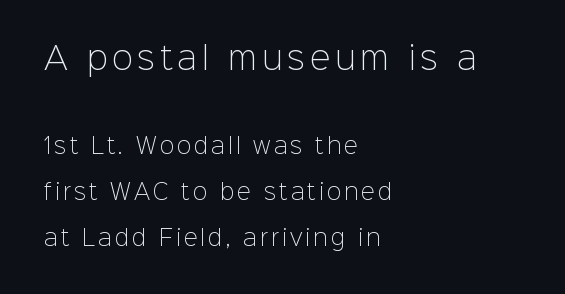
{"serif": "no", "italic": "no", "bold": "no", "weight": "light", "width": "normal", "stroke_contrast": "low", "x_height": "medium", "monospaced": "no", "underline": "no", "align": "left", "line_spacing": "loose", "line_spacing_ratio": 2.18, "larger_block": "first", "size_ratio": 1.48, "glyph_px": 31}
